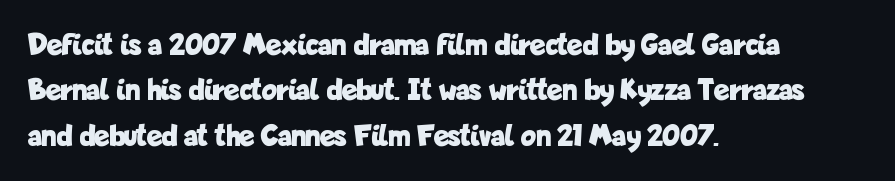
Q: Is the text bold? A: Yes.
Q: Is the text italic (slanted)? A: No, it is upright.
Q: Is the typeface a serif or a sans-serif typeface? A: Sans-serif.
Q: Is the text underlined? A: No.
Q: How is the paragraph aligned? A: Left-aligned.
Q: Is the spacing between letters normal or unusually wide? A: Normal.
Q: Is the spacing between lines tight, normal or loose? A: Normal.
Q: Width (condensed, normal, or wide)? A: Condensed.
Q: Stroke contrast? A: Low.
Q: x-height? A: Medium.
Q: Monospaced? A: No.
